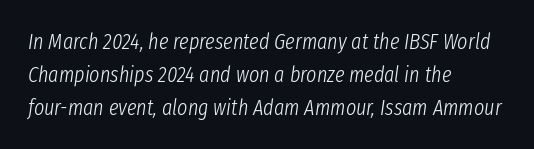
Q: Is the text bold? A: No.
Q: Is the text italic (slanted)? A: Yes, it leans right by about 8 degrees.
Q: Is the text underlined? A: No.
Q: How is the paragraph aligned? A: Left-aligned.
Q: Is the spacing between letters normal or unusually wide? A: Normal.
Q: Is the spacing between lines tight, normal or loose? A: Normal.
